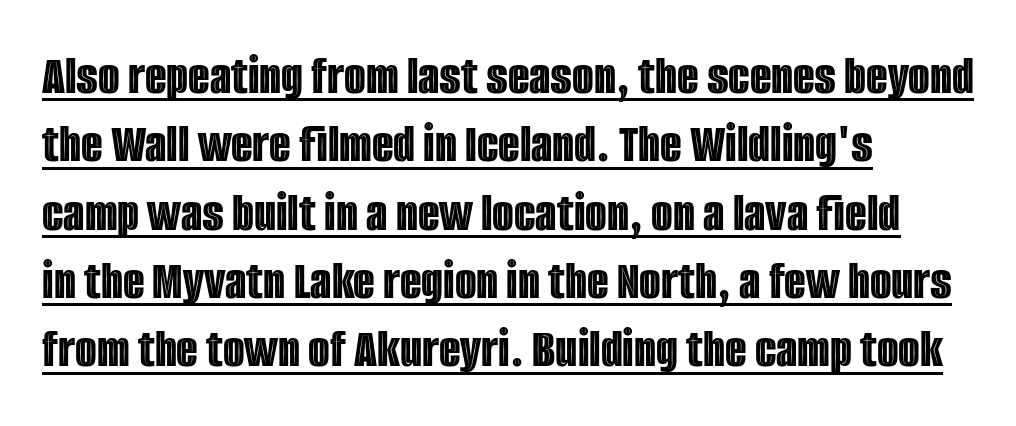
{"italic": "no", "width": "condensed", "x_height": "large", "monospaced": "no", "underline": "yes", "align": "left", "line_spacing_ratio": 1.22, "letter_spacing": "normal", "letter_spacing_em": 0.0, "glyph_px": 56}
